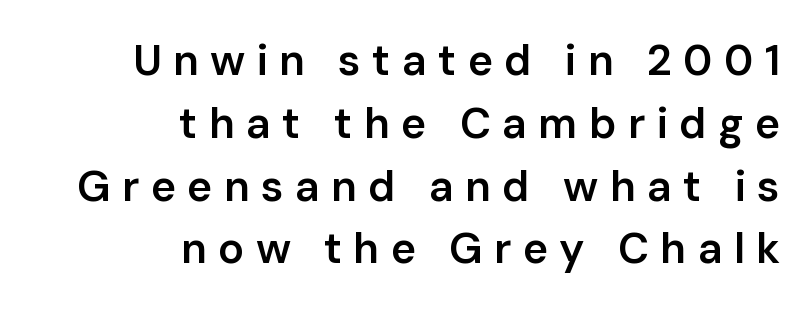
Q: Is the text bold? A: Semi-bold.
Q: Is the text italic (slanted)? A: No, it is upright.
Q: Is the typeface a serif or a sans-serif typeface? A: Sans-serif.
Q: Is the text underlined? A: No.
Q: How is the paragraph aligned? A: Right-aligned.
Q: Is the spacing between letters normal or unusually wide? A: Unusually wide.
Q: Is the spacing between lines tight, normal or loose? A: Normal.
Q: Width (condensed, normal, or wide)? A: Normal.
Q: Stroke contrast? A: Low.
Q: x-height? A: Medium.
Q: Monospaced? A: No.
